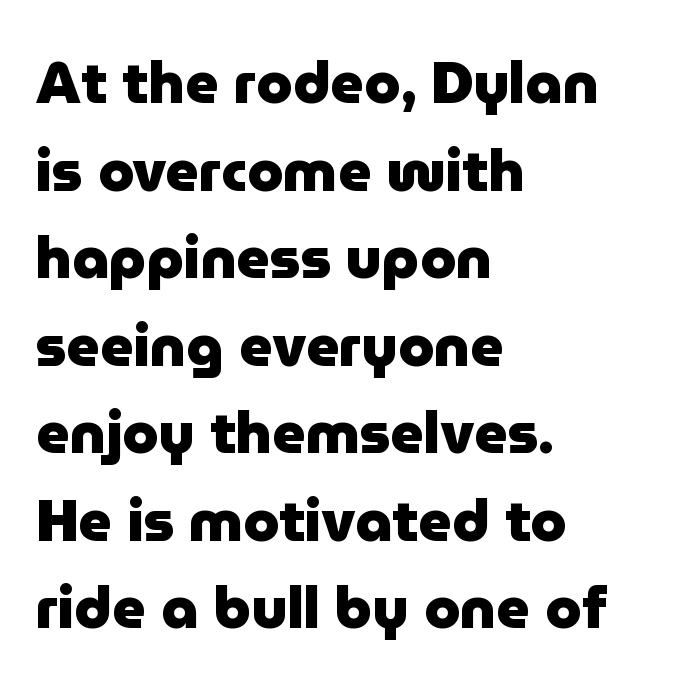
{"serif": "no", "italic": "no", "bold": "yes", "weight": "heavy", "width": "normal", "stroke_contrast": "low", "x_height": "medium", "monospaced": "no", "underline": "no", "align": "left", "line_spacing": "normal", "line_spacing_ratio": 1.51, "letter_spacing": "normal", "letter_spacing_em": 0.0, "glyph_px": 58}
